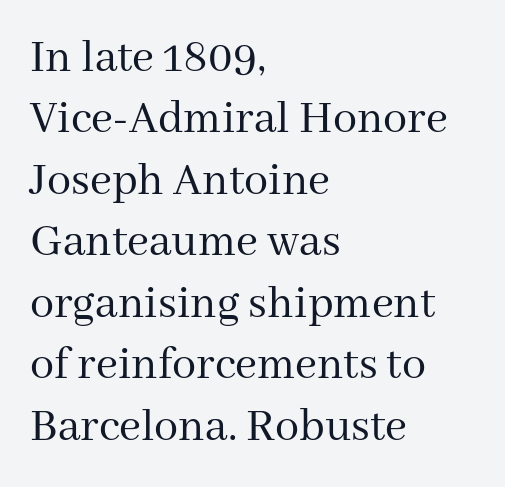
The image shows 48 px regular-weight serif type, upright; set left-aligned, normal line spacing (1.28x), normal letter spacing, not underlined; medium stroke contrast and a medium x-height.
